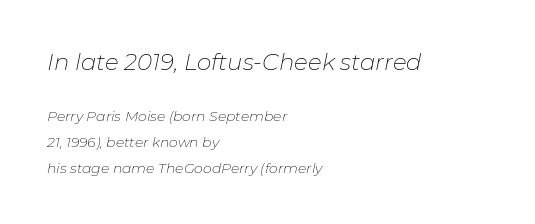
The string is rendered with underlining switched off. Here the glyphs are tracked normally, forming tight word shapes. Stems and bowls with no extra thickness — not bold. You get the large type first, then a drop to smaller type.
